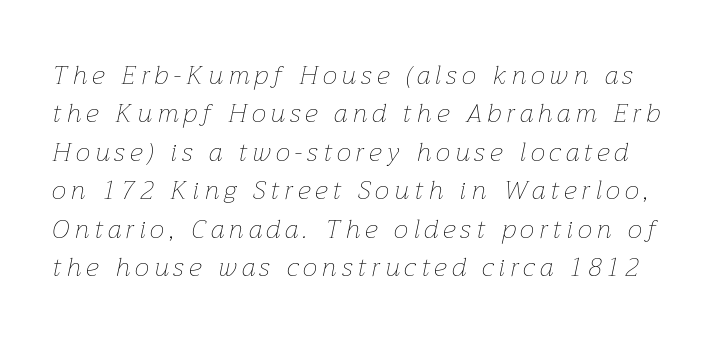
The area under the type is left untouched. Stems and bowls with no extra thickness — not bold. Vertically, the passage feels balanced, rows spaced as you'd expect. The face used here has a pronounced slope to its letters.
